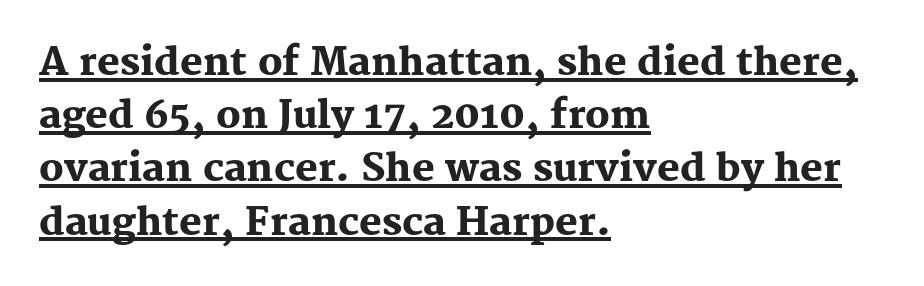
The image shows 38 px heavy serif type, upright; set left-aligned, normal line spacing (1.4x), normal letter spacing, underlined; medium stroke contrast and a medium x-height.
